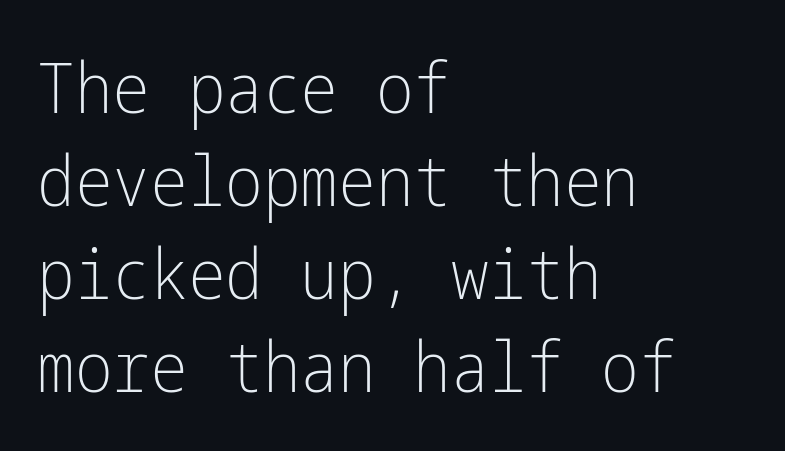
The image shows 71 px light, condensed sans-serif type, upright; set left-aligned, normal line spacing (1.31x), normal letter spacing, not underlined; low stroke contrast and a medium x-height.
